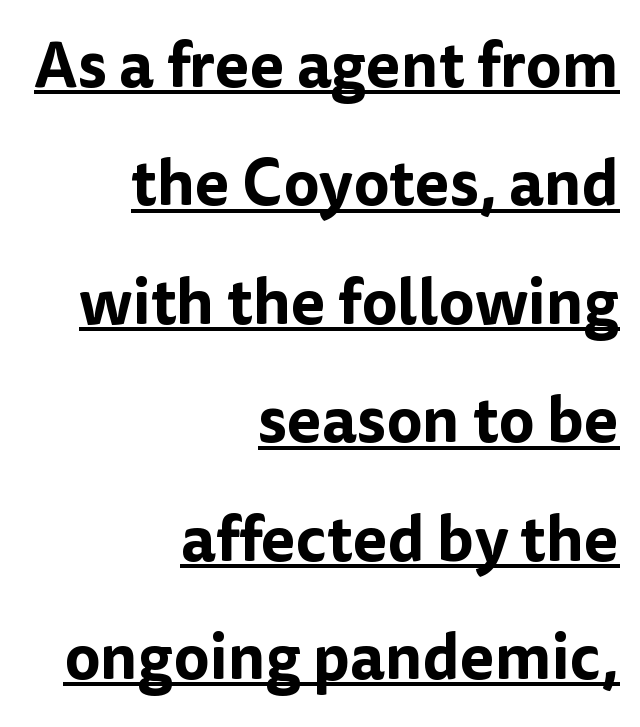
Q: Is the text italic (slanted)? A: No, it is upright.
Q: Is the typeface a serif or a sans-serif typeface? A: Sans-serif.
Q: Is the text underlined? A: Yes.
Q: How is the paragraph aligned? A: Right-aligned.
Q: Is the spacing between letters normal or unusually wide? A: Normal.
Q: Width (condensed, normal, or wide)? A: Normal.
Q: Stroke contrast? A: Low.
Q: x-height? A: Medium.
Q: Monospaced? A: No.
